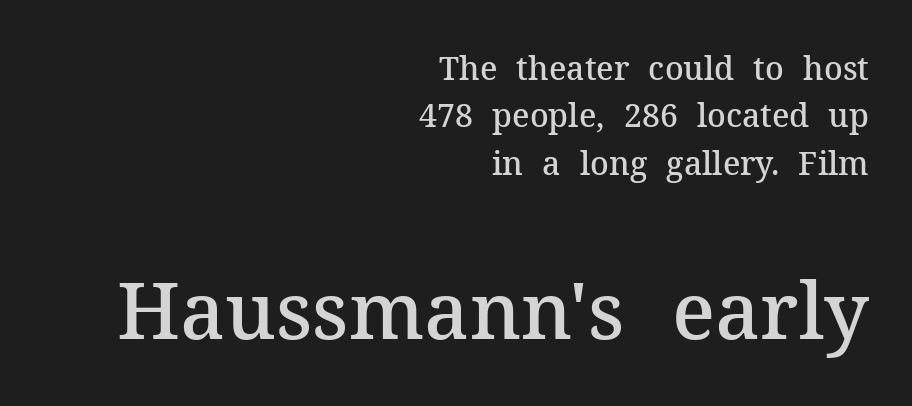
Q: Is the text bold? A: Semi-bold.
Q: Is the text italic (slanted)? A: No, it is upright.
Q: Is the typeface a serif or a sans-serif typeface? A: Serif.
Q: Is the text underlined? A: No.
Q: How is the paragraph aligned? A: Right-aligned.
Q: Is the spacing between letters normal or unusually wide? A: Normal.
Q: Is the spacing between lines tight, normal or loose? A: Normal.
Q: Which block of text is set in a larger size, the first (top) or the second (bottom)? A: The second (bottom) one.
Q: Width (condensed, normal, or wide)? A: Normal.
Q: Stroke contrast? A: Medium.
Q: x-height? A: Medium.
Q: Monospaced? A: No.
